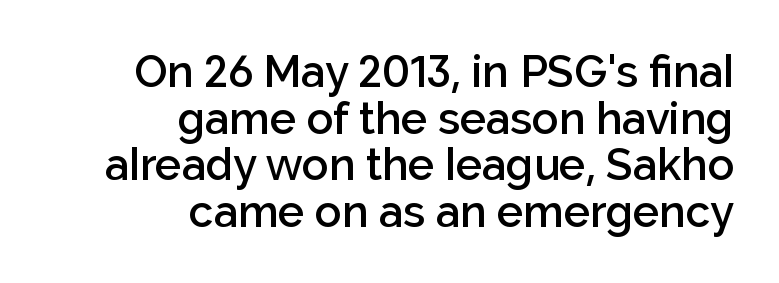
The image shows 44 px semibold sans-serif type, upright; set right-aligned, tight line spacing (1.06x), normal letter spacing, not underlined; low stroke contrast and a medium x-height.
